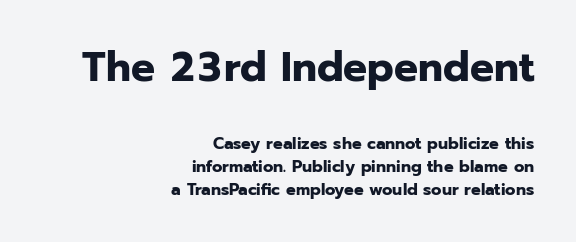
{"serif": "no", "italic": "no", "bold": "yes", "weight": "bold", "width": "normal", "stroke_contrast": "low", "x_height": "medium", "monospaced": "no", "underline": "no", "align": "right", "line_spacing": "normal", "line_spacing_ratio": 1.36, "letter_spacing": "normal", "letter_spacing_em": 0.0, "larger_block": "first", "size_ratio": 2.47, "glyph_px": 42}
